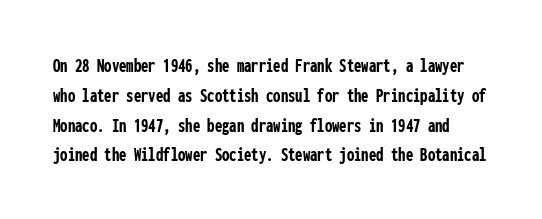
{"italic": "no", "bold": "yes", "underline": "no", "line_spacing": "normal", "line_spacing_ratio": 1.42, "letter_spacing": "normal", "letter_spacing_em": 0.0, "glyph_px": 21}
